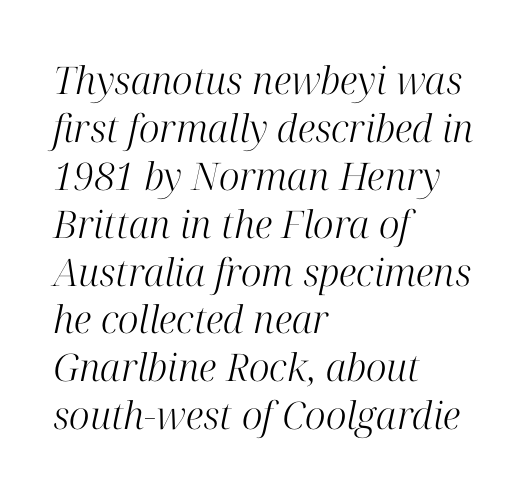
The image shows 38 px light serif type, italic (leaning right); set left-aligned, normal line spacing (1.26x), normal letter spacing, not underlined; high stroke contrast and a medium x-height.
